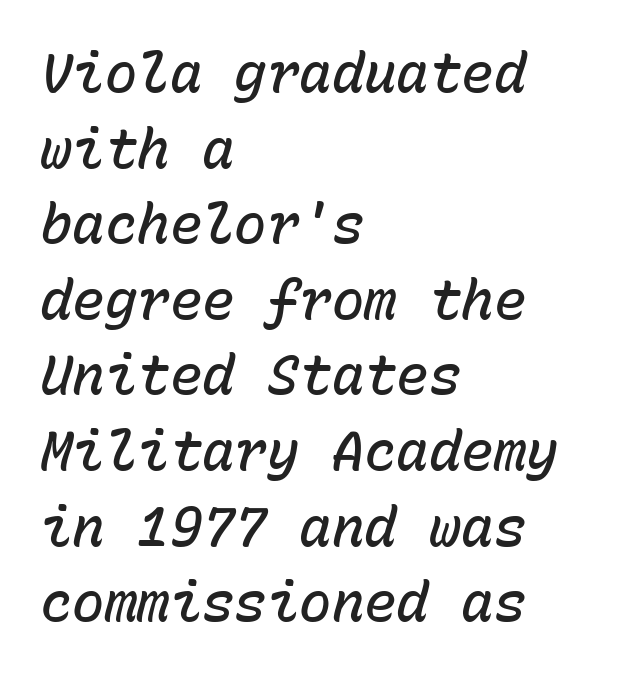
{"italic": "yes", "lean": "right", "slant_degrees": 15, "bold": "semi", "weight": "semibold", "width": "normal", "stroke_contrast": "low", "x_height": "medium", "monospaced": "yes", "underline": "no", "align": "left", "line_spacing": "normal", "line_spacing_ratio": 1.4, "letter_spacing": "normal", "letter_spacing_em": 0.0, "glyph_px": 54}
